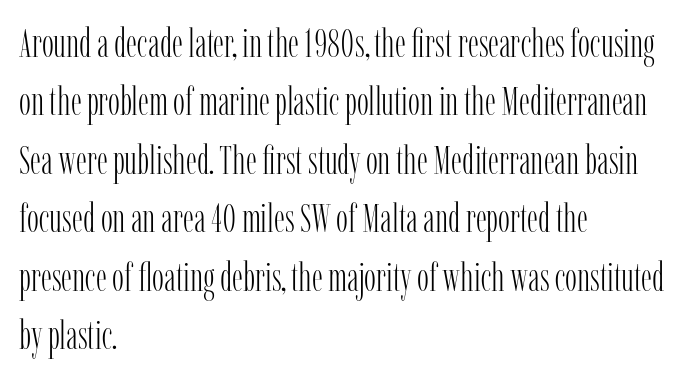
The gap between lines stays unmarked. One-word summary of the alignment: left. Here the glyphs are tracked normally, forming tight word shapes. The face used here is proportionally spaced, like ordinary book or web type. Interline gaps are of average width in this sample. Vertical stems look standard width or narrower in stroke.
